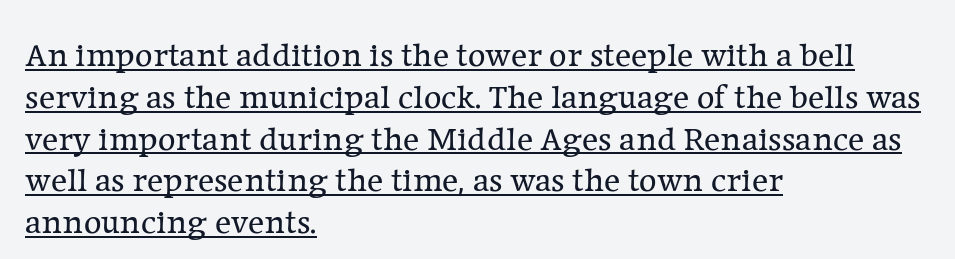
{"serif": "yes", "italic": "no", "bold": "no", "weight": "regular", "width": "normal", "stroke_contrast": "low", "x_height": "medium", "monospaced": "no", "underline": "yes", "align": "left", "line_spacing_ratio": 1.23, "letter_spacing": "normal", "letter_spacing_em": 0.0, "glyph_px": 34}
